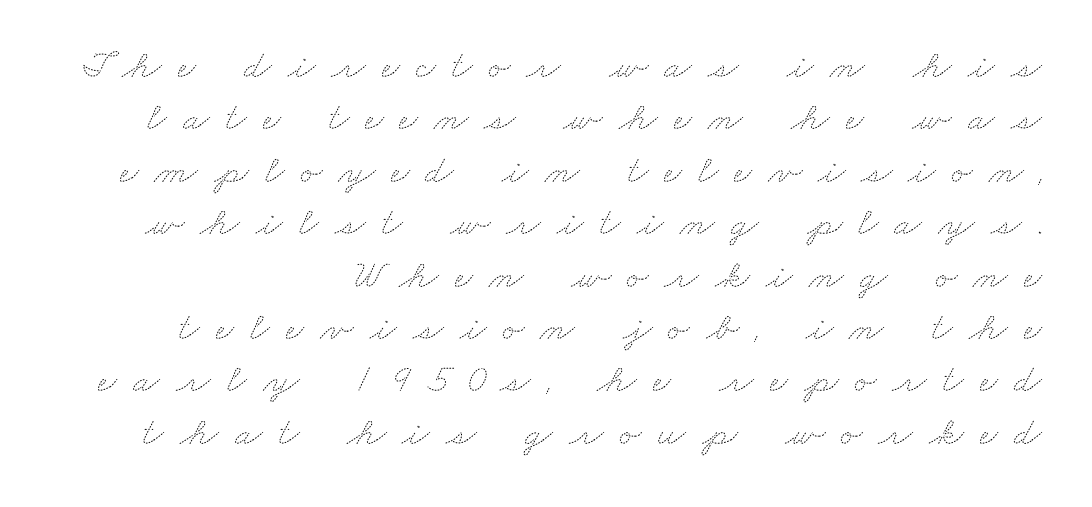
{"bold": "no", "weight": "thin", "width": "wide", "stroke_contrast": "medium", "x_height": "small", "monospaced": "no", "underline": "no", "line_spacing": "normal", "line_spacing_ratio": 1.31, "letter_spacing": "wide", "letter_spacing_em": 0.4, "glyph_px": 40}
